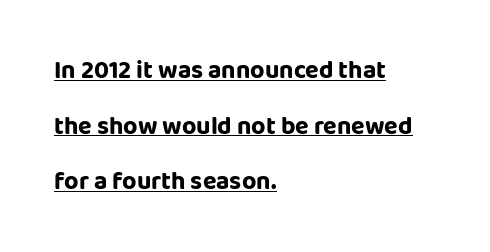
Q: Is the text italic (slanted)? A: No, it is upright.
Q: Is the text underlined? A: Yes.
Q: How is the paragraph aligned? A: Left-aligned.
Q: Is the spacing between letters normal or unusually wide? A: Normal.
Q: Is the spacing between lines tight, normal or loose? A: Loose.
